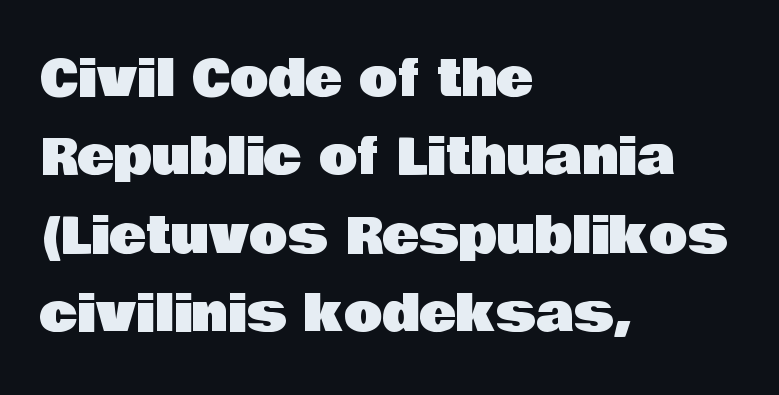
Q: Is the text italic (slanted)? A: No, it is upright.
Q: Is the typeface a serif or a sans-serif typeface? A: Sans-serif.
Q: Is the text underlined? A: No.
Q: How is the paragraph aligned? A: Left-aligned.
Q: Is the spacing between letters normal or unusually wide? A: Normal.
Q: Is the spacing between lines tight, normal or loose? A: Normal.
Q: Width (condensed, normal, or wide)? A: Normal.
Q: Stroke contrast? A: Low.
Q: x-height? A: Large.
Q: Monospaced? A: No.
